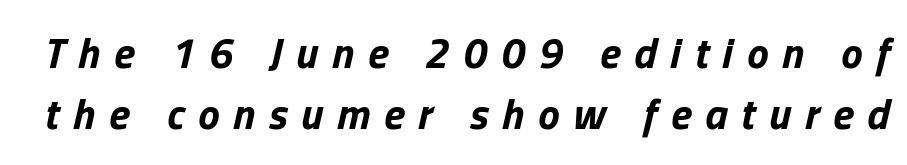
Q: Is the text bold? A: Yes.
Q: Is the text italic (slanted)? A: Yes, it leans right by about 13 degrees.
Q: Is the text underlined? A: No.
Q: Is the spacing between letters normal or unusually wide? A: Unusually wide.
Q: Is the spacing between lines tight, normal or loose? A: Normal.
Q: Width (condensed, normal, or wide)? A: Normal.
Q: Stroke contrast? A: Low.
Q: x-height? A: Medium.
Q: Monospaced? A: No.
